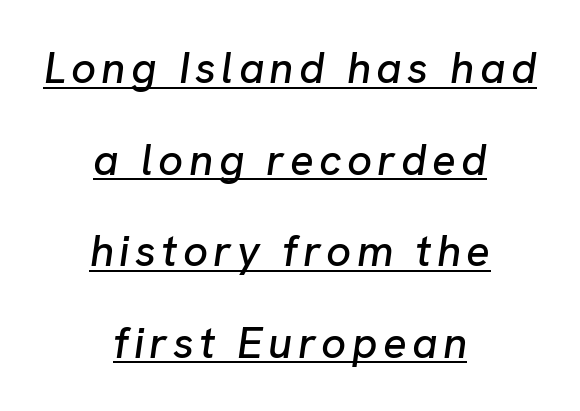
Q: Is the text italic (slanted)? A: Yes, it leans right by about 8 degrees.
Q: Is the text underlined? A: Yes.
Q: How is the paragraph aligned? A: Centered.
Q: Is the spacing between lines tight, normal or loose? A: Loose.
Q: Width (condensed, normal, or wide)? A: Normal.
Q: Stroke contrast? A: Low.
Q: x-height? A: Medium.
Q: Monospaced? A: No.
